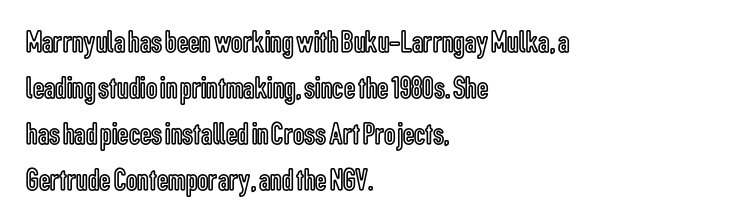
{"italic": "no", "width": "condensed", "x_height": "medium", "monospaced": "no", "underline": "no", "align": "left", "line_spacing": "normal", "line_spacing_ratio": 1.44, "letter_spacing": "normal", "letter_spacing_em": 0.0, "glyph_px": 32}
